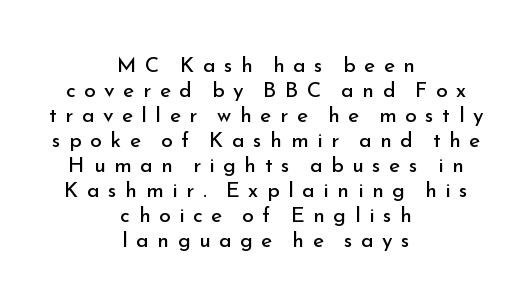
Here the glyphs are tracked loosely, breaking word shapes into spaced letters. Unlike italic type, these characters show no tilt at all. The weight would be labelled regular, book, light, or lighter still. Line starts and ends both wander, symmetrically.
